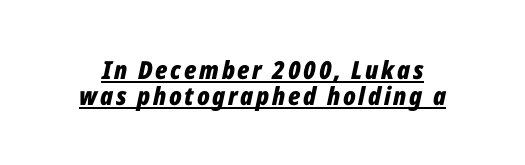
Q: Is the text bold? A: Yes.
Q: Is the text italic (slanted)? A: Yes, it leans right by about 12 degrees.
Q: Is the text underlined? A: Yes.
Q: Is the spacing between lines tight, normal or loose? A: Tight.
